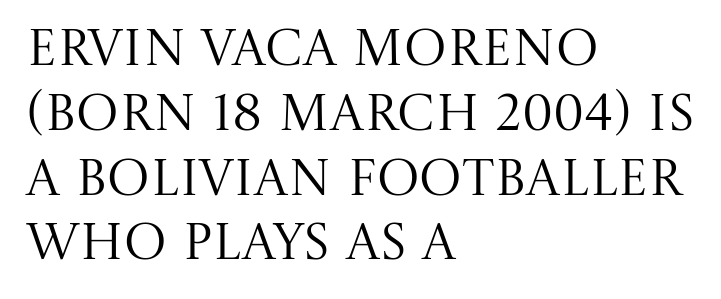
{"serif": "yes", "italic": "no", "bold": "no", "weight": "regular", "width": "normal", "stroke_contrast": "medium", "x_height": "large", "monospaced": "no", "underline": "no", "align": "left", "line_spacing": "normal", "line_spacing_ratio": 1.27, "letter_spacing": "normal", "letter_spacing_em": 0.0, "glyph_px": 51}
